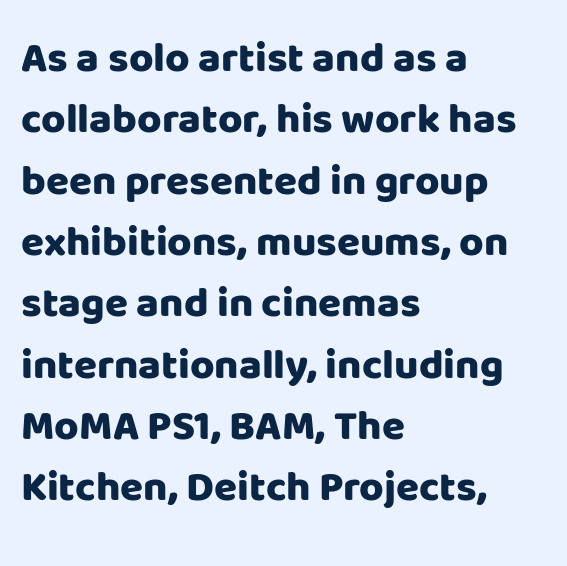
{"serif": "no", "italic": "no", "bold": "yes", "weight": "heavy", "width": "normal", "stroke_contrast": "low", "x_height": "large", "monospaced": "no", "underline": "no", "align": "left", "line_spacing": "normal", "line_spacing_ratio": 1.46, "letter_spacing": "normal", "letter_spacing_em": 0.0, "glyph_px": 42}
